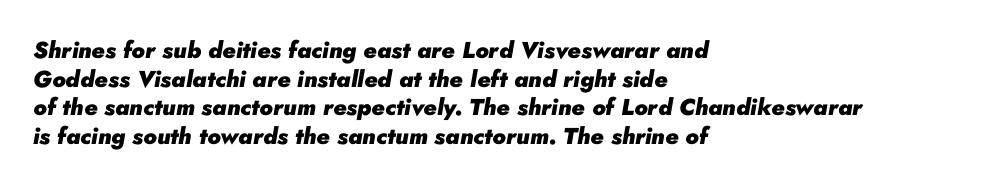
Q: Is the text bold? A: Yes.
Q: Is the text italic (slanted)? A: Yes, it leans right by about 10 degrees.
Q: Is the text underlined? A: No.
Q: How is the paragraph aligned? A: Left-aligned.
Q: Is the spacing between letters normal or unusually wide? A: Normal.
